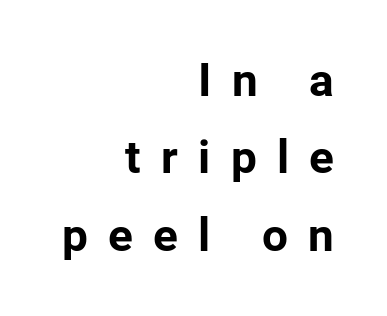
Varying glyph widths throughout — classic text-font behaviour. Does extra space separate the letters? Yes, quite a lot of it. Weight: bold. Just letters on the line, the space beneath them empty. The lettering holds an erect, upright posture throughout. This rendering uses right alignment, leaving the left contour irregular.
